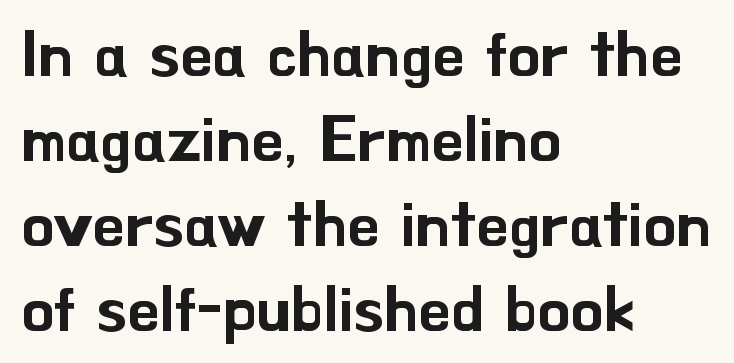
{"serif": "no", "italic": "no", "width": "normal", "stroke_contrast": "low", "x_height": "small", "monospaced": "no", "underline": "no", "align": "left", "line_spacing": "normal", "line_spacing_ratio": 1.33, "letter_spacing": "normal", "letter_spacing_em": 0.0, "glyph_px": 64}
